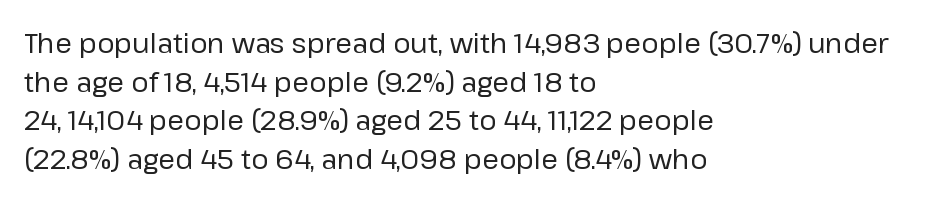
The image shows 27 px text type, upright; set left-aligned, normal line spacing (1.43x), normal letter spacing, not underlined.
